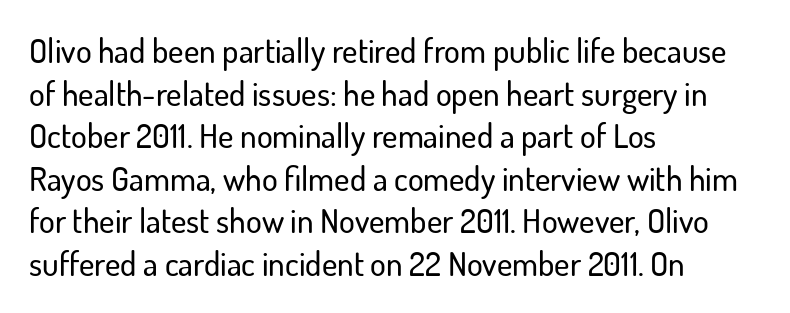
This sample uses an upright cut, with every glyph sitting square on the baseline. The passage shown is typed in a proportional face where columns would drift. Characters follow at the spacing the type designer built in. Honestly, there is no underline to notice here at all. Note: no serifs on the glyphs.
